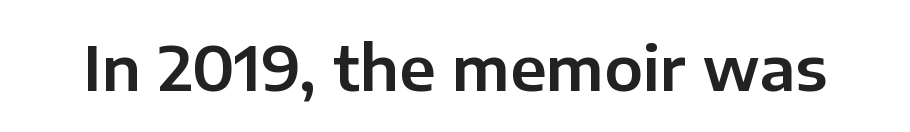
Q: Is the text italic (slanted)? A: No, it is upright.
Q: Is the typeface a serif or a sans-serif typeface? A: Sans-serif.
Q: Is the text underlined? A: No.
Q: Is the spacing between letters normal or unusually wide? A: Normal.
Q: Width (condensed, normal, or wide)? A: Normal.
Q: Stroke contrast? A: Low.
Q: x-height? A: Medium.
Q: Monospaced? A: No.
